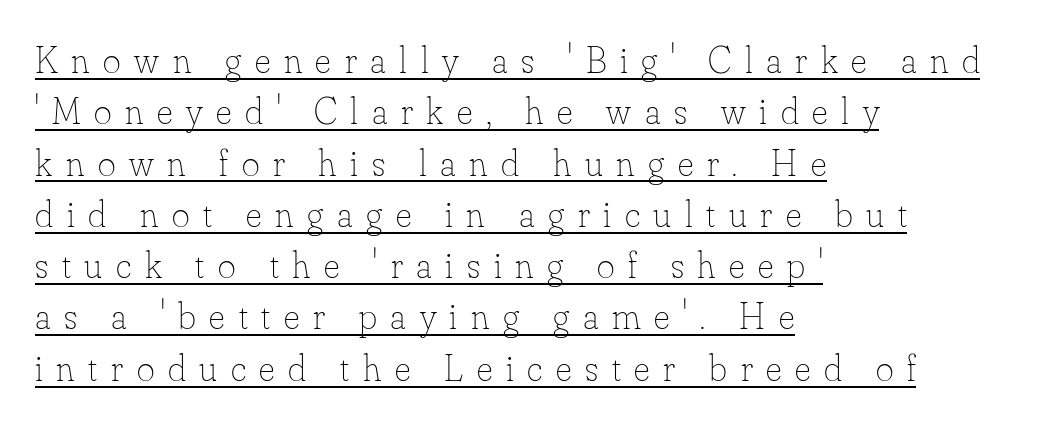
The image shows 38 px thin type, upright; set left-aligned, normal line spacing (1.35x), unusually wide letter spacing (+0.36 em), underlined; low stroke contrast and a small x-height.
